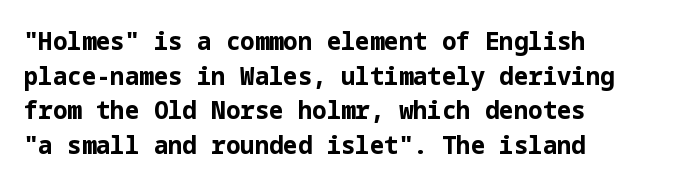
{"italic": "no", "bold": "yes", "underline": "no", "align": "left", "line_spacing": "normal", "line_spacing_ratio": 1.44, "letter_spacing": "normal", "letter_spacing_em": 0.0, "glyph_px": 24}
